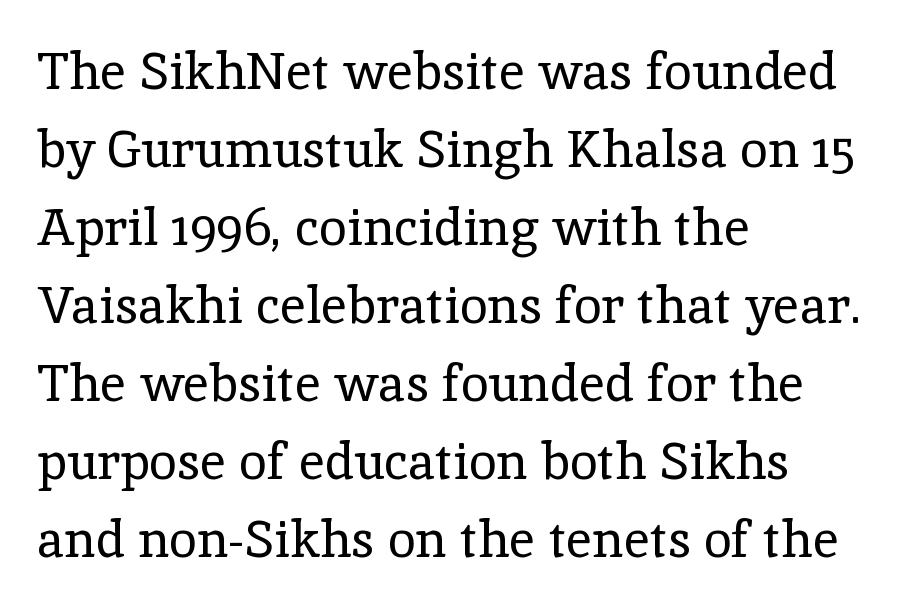
Observe the ordinary spacing: letters are neighbours, not strangers. A normal amount of white space separates one row of letters from the next. A serif font was chosen for this passage. The lines are quadded left.
